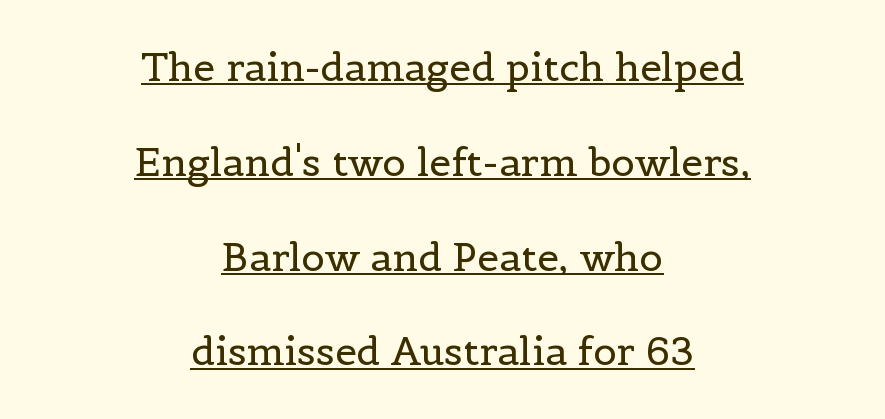
The text block is weighted toward neither margin, spreading evenly from the middle. Letterform terminals end in serifs throughout the passage. The rendering uses the underline text-decoration. Stroke thickness stays within the range of a standard reading face or lighter. Every character sits straight up, as roman type does.
